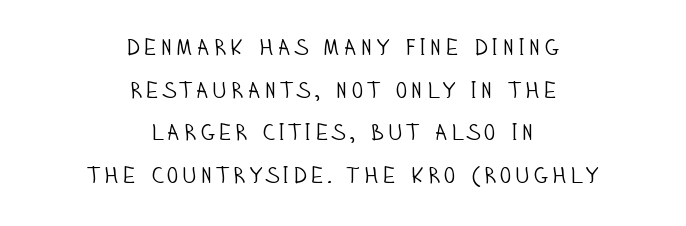
{"italic": "no", "bold": "no", "underline": "no", "align": "center", "line_spacing_ratio": 1.85, "glyph_px": 23}
